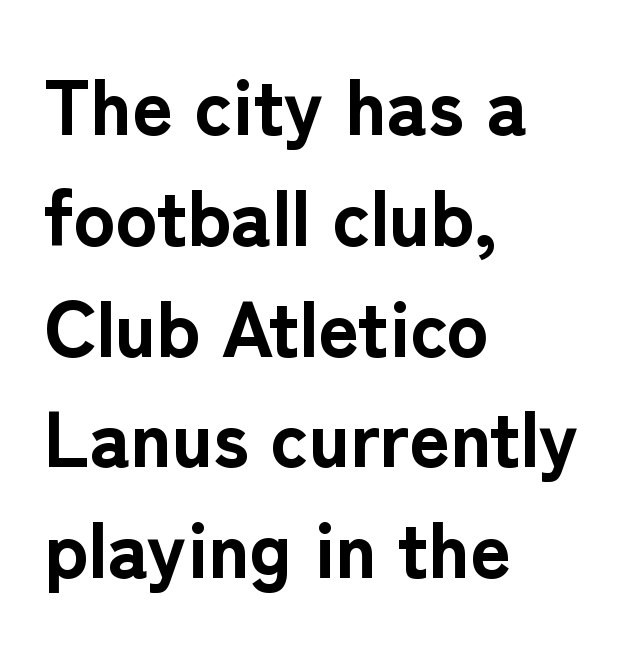
The image shows 78 px bold sans-serif type, upright; set left-aligned, normal line spacing (1.42x), normal letter spacing, not underlined; low stroke contrast and a medium x-height.
